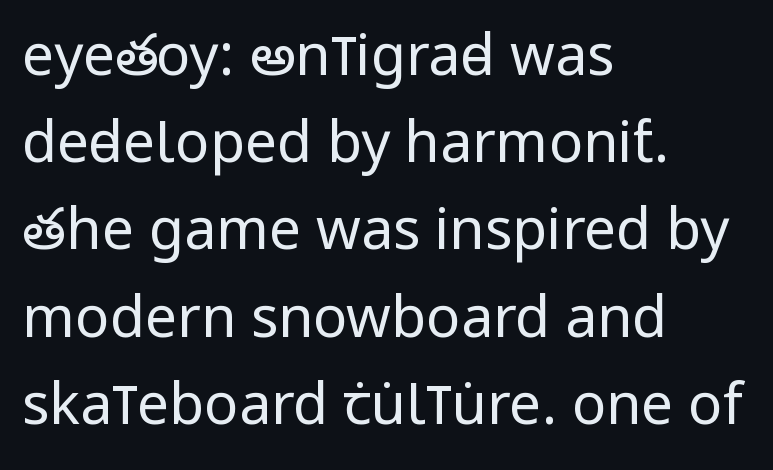
The image shows 57 px regular-weight, condensed sans-serif type, upright; set left-aligned, normal line spacing (1.53x), normal letter spacing, not underlined; low stroke contrast and a large x-height.
